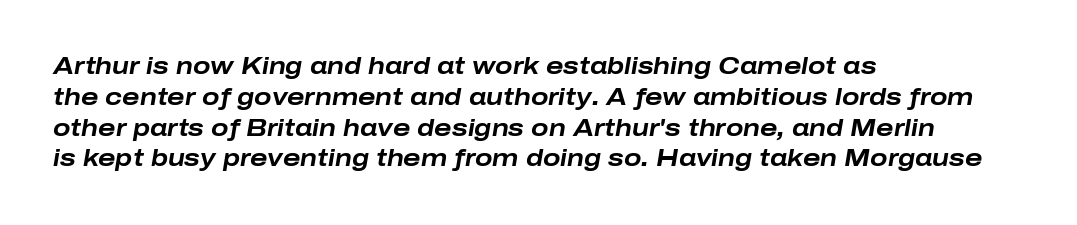
These lines are set flush left with a ragged right edge. The face used here has the dense, thick strokes of a bold. The leading is moderate, giving the passage an even texture. Unmarked baselines from the first word to the last.
